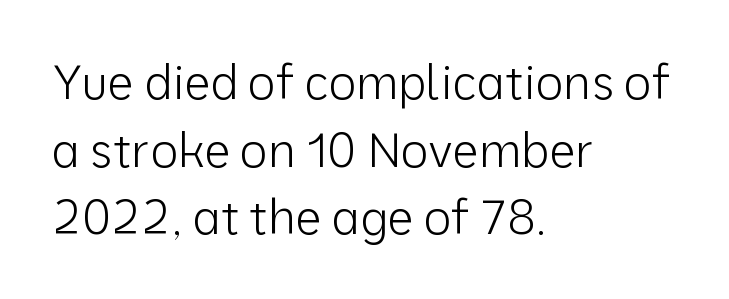
The image shows 47 px light sans-serif type, upright; set left-aligned, normal line spacing (1.44x), normal letter spacing, not underlined; low stroke contrast and a medium x-height.
